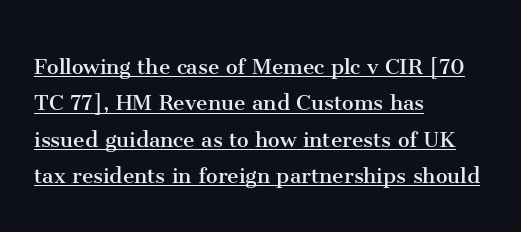
The image shows 26 px text type, upright; set left-aligned, normal line spacing (1.4x), normal letter spacing, underlined.
